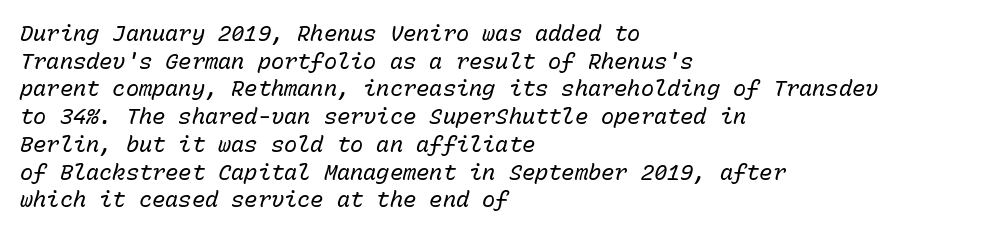
The image shows 22 px text type, italic (leaning right); set left-aligned, normal line spacing (1.26x), normal letter spacing, not underlined.
